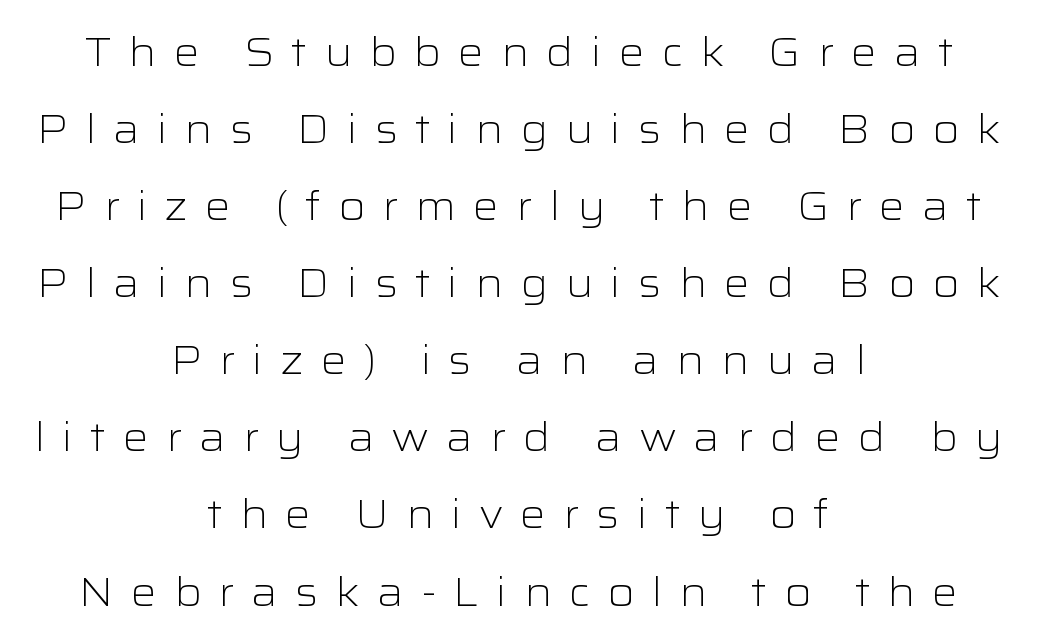
The image shows 41 px light, wide sans-serif type, upright; set centered, line spacing 1.88x, unusually wide letter spacing (+0.41 em), not underlined; low stroke contrast and a medium x-height.
